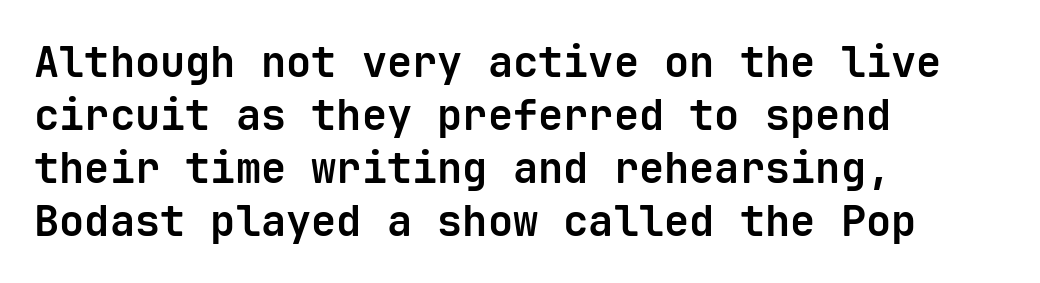
The image shows 42 px bold sans-serif type, upright, monospaced; set left-aligned, normal line spacing (1.26x), normal letter spacing, not underlined; low stroke contrast and a medium x-height.
